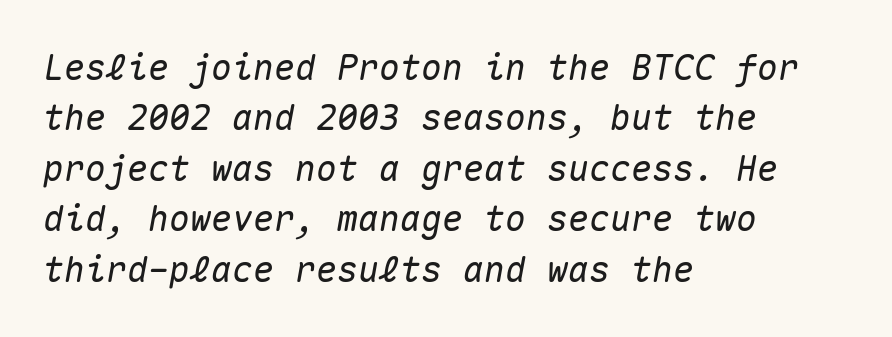
The image shows 35 px text type, italic (leaning right), monospaced; set left-aligned, normal line spacing (1.44x), normal letter spacing, not underlined; medium stroke contrast and a medium x-height.
